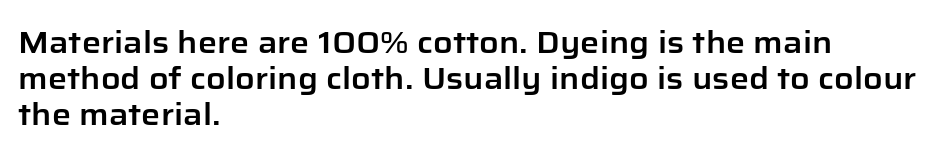
Q: Is the text italic (slanted)? A: No, it is upright.
Q: Is the typeface a serif or a sans-serif typeface? A: Sans-serif.
Q: Is the text underlined? A: No.
Q: How is the paragraph aligned? A: Left-aligned.
Q: Is the spacing between letters normal or unusually wide? A: Normal.
Q: Width (condensed, normal, or wide)? A: Normal.
Q: Stroke contrast? A: Low.
Q: x-height? A: Medium.
Q: Monospaced? A: No.
